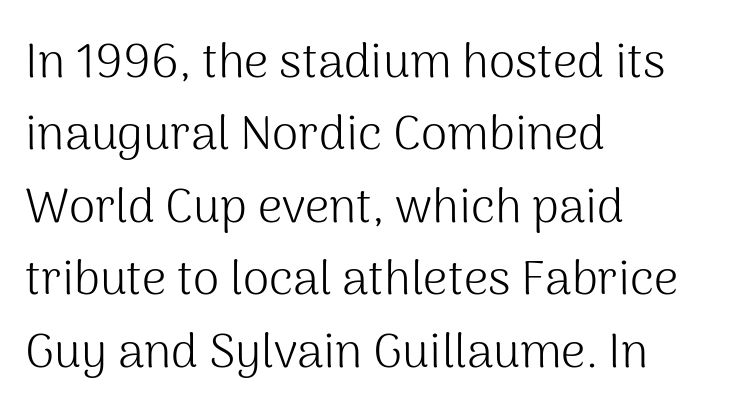
The image shows 48 px light sans-serif type, upright; set left-aligned, normal line spacing (1.51x), normal letter spacing, not underlined; medium stroke contrast and a medium x-height.
